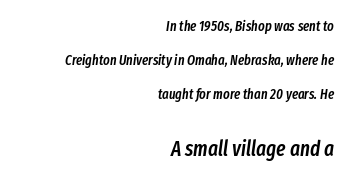
{"italic": "yes", "lean": "right", "slant_degrees": 8, "bold": "semi", "underline": "no", "align": "right", "line_spacing": "loose", "line_spacing_ratio": 2.44, "letter_spacing": "normal", "letter_spacing_em": 0.0, "larger_block": "second", "size_ratio": 1.5, "glyph_px": 21}
